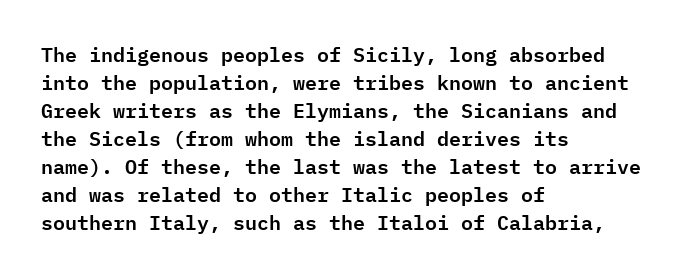
Ordinary non-slanted type is in use. Type without underlining. A typesetter would call this zero additional tracking. Horizontally, the lines are justified to the leading edge only. Honestly, the row spacing looks completely unremarkable.
